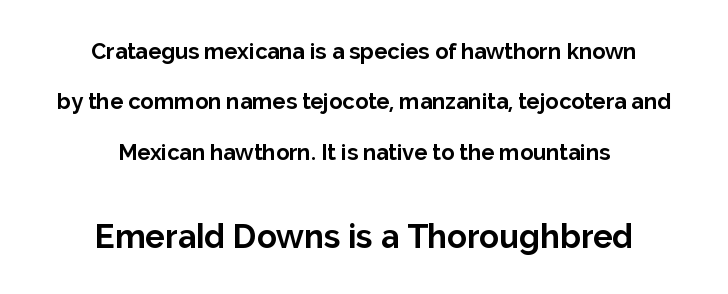
Q: Is the text bold? A: Yes.
Q: Is the text italic (slanted)? A: No, it is upright.
Q: Is the typeface a serif or a sans-serif typeface? A: Sans-serif.
Q: Is the text underlined? A: No.
Q: How is the paragraph aligned? A: Centered.
Q: Is the spacing between letters normal or unusually wide? A: Normal.
Q: Is the spacing between lines tight, normal or loose? A: Loose.
Q: Which block of text is set in a larger size, the first (top) or the second (bottom)? A: The second (bottom) one.
Q: Width (condensed, normal, or wide)? A: Normal.
Q: Stroke contrast? A: Low.
Q: x-height? A: Medium.
Q: Monospaced? A: No.
